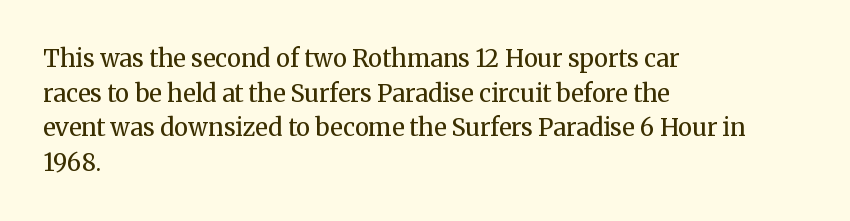
Regarding leading, the lines here are spaced in the standard way. The letters look calm and open, with moderate or lighter stems. Layout note: lines flush left. The rendering keeps characters at their native spacing. The lettering stays uniformly vertical, giving the passage a roman look. Underline: absent.
